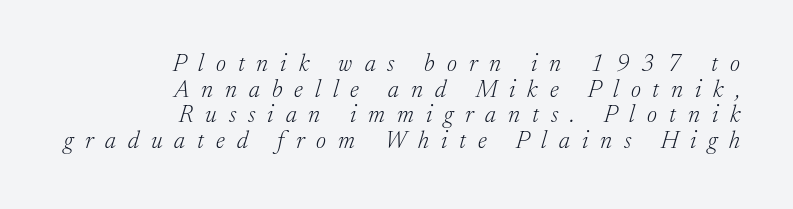
Q: Is the text bold? A: No.
Q: Is the text italic (slanted)? A: Yes, it leans right by about 17 degrees.
Q: Is the text underlined? A: No.
Q: How is the paragraph aligned? A: Right-aligned.
Q: Is the spacing between letters normal or unusually wide? A: Unusually wide.
Q: Is the spacing between lines tight, normal or loose? A: Tight.
